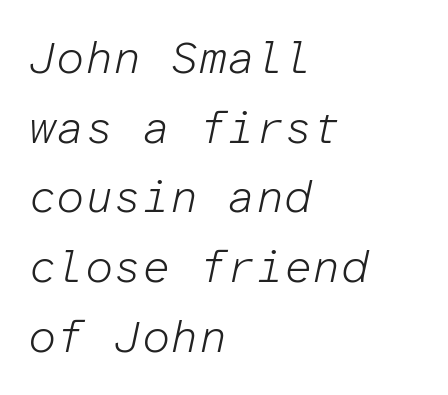
This is oblique type, the kind used for emphasis or titles. The baseline area is clear. The passage shown is typed in a monospace face where columns stay perfectly aligned. Weight: regular or lighter. This sample is left-justified, so line endings fall wherever the words run out.
